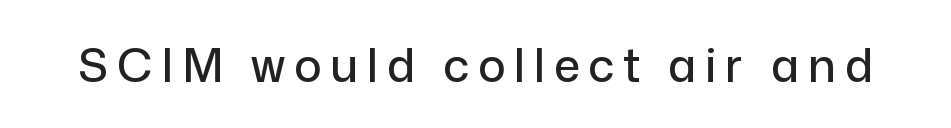
Q: Is the text italic (slanted)? A: No, it is upright.
Q: Is the typeface a serif or a sans-serif typeface? A: Sans-serif.
Q: Is the text underlined? A: No.
Q: Width (condensed, normal, or wide)? A: Normal.
Q: Stroke contrast? A: Low.
Q: x-height? A: Medium.
Q: Monospaced? A: No.
